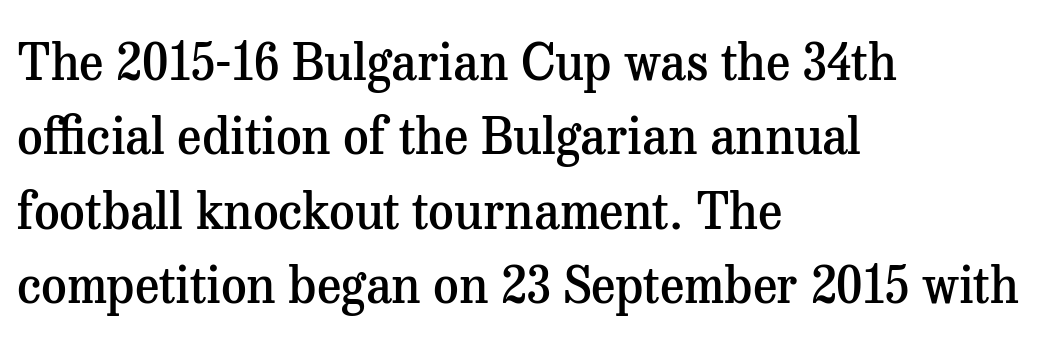
Q: Is the text bold? A: Semi-bold.
Q: Is the text italic (slanted)? A: No, it is upright.
Q: Is the typeface a serif or a sans-serif typeface? A: Serif.
Q: Is the text underlined? A: No.
Q: How is the paragraph aligned? A: Left-aligned.
Q: Is the spacing between letters normal or unusually wide? A: Normal.
Q: Is the spacing between lines tight, normal or loose? A: Normal.
Q: Width (condensed, normal, or wide)? A: Normal.
Q: Stroke contrast? A: Medium.
Q: x-height? A: Medium.
Q: Monospaced? A: No.
